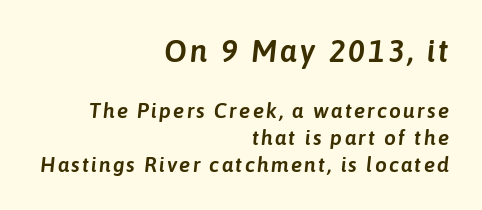
{"italic": "yes", "lean": "right", "slant_degrees": 6, "width": "normal", "stroke_contrast": "low", "x_height": "medium", "monospaced": "no", "underline": "no", "align": "right", "line_spacing": "normal", "line_spacing_ratio": 1.29, "larger_block": "first", "size_ratio": 1.48, "glyph_px": 31}
